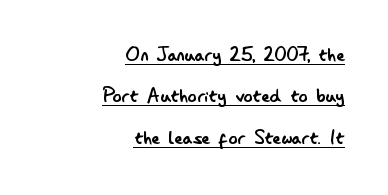
Every stem runs plumb, perpendicular to the baseline. The rendering anchors every line to the right-hand side. Summary of weight: not heavy and not bold. The typesetter has applied underlining to the passage shown.
